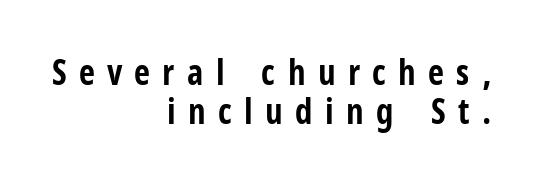
Do the characters align in a grid? No, the font is proportional. Ordinary non-slanted type is in use. Summary of vertical rhythm: compact, with narrow interline spacing. Short and long lines alike share a common ending point at right. Letters rest on an invisible, unmarked baseline. Is this a sans? Yes — the strokes have no serifs.
